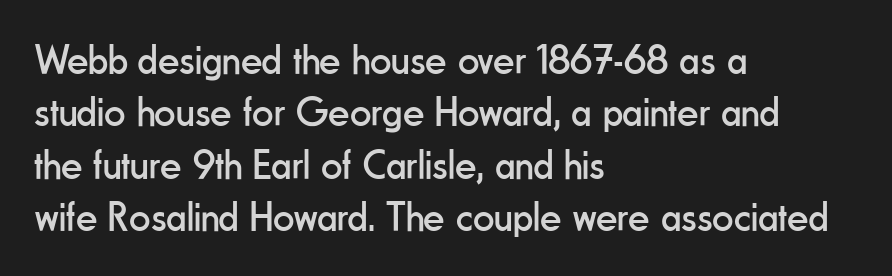
Q: Is the text bold? A: No.
Q: Is the text italic (slanted)? A: No, it is upright.
Q: Is the typeface a serif or a sans-serif typeface? A: Sans-serif.
Q: Is the text underlined? A: No.
Q: How is the paragraph aligned? A: Left-aligned.
Q: Is the spacing between letters normal or unusually wide? A: Normal.
Q: Is the spacing between lines tight, normal or loose? A: Normal.
Q: Width (condensed, normal, or wide)? A: Condensed.
Q: Stroke contrast? A: Low.
Q: x-height? A: Small.
Q: Monospaced? A: No.
